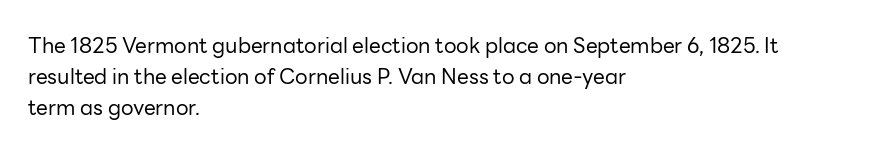
Q: Is the text bold? A: No.
Q: Is the text italic (slanted)? A: No, it is upright.
Q: Is the text underlined? A: No.
Q: How is the paragraph aligned? A: Left-aligned.
Q: Is the spacing between letters normal or unusually wide? A: Normal.
Q: Is the spacing between lines tight, normal or loose? A: Normal.
